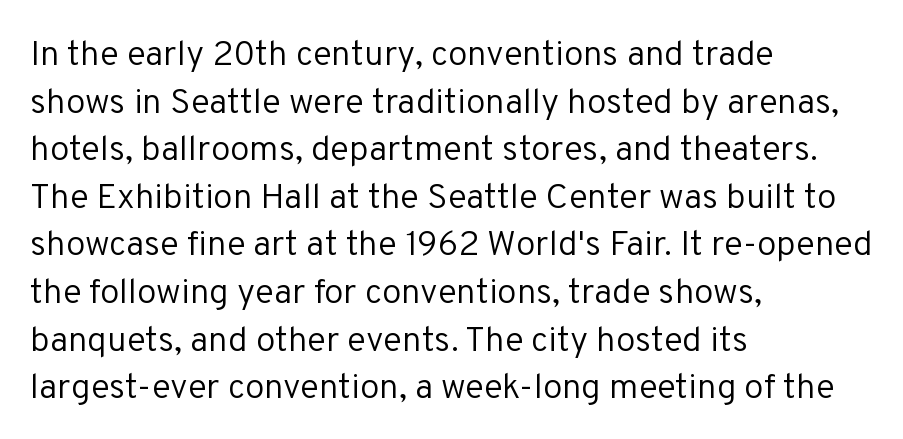
The passage shown is not underscored anywhere. Is the letter spacing exaggerated? No — it looks like the ordinary default. The face used here is proportionally spaced, like ordinary book or web type. Stems and bowls with no extra thickness — not bold.
